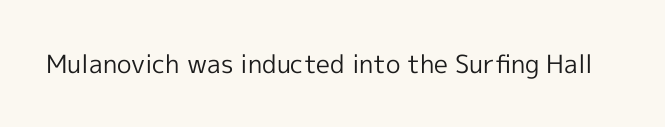
{"italic": "no", "bold": "no", "underline": "no", "letter_spacing": "normal", "letter_spacing_em": 0.0, "glyph_px": 25}
